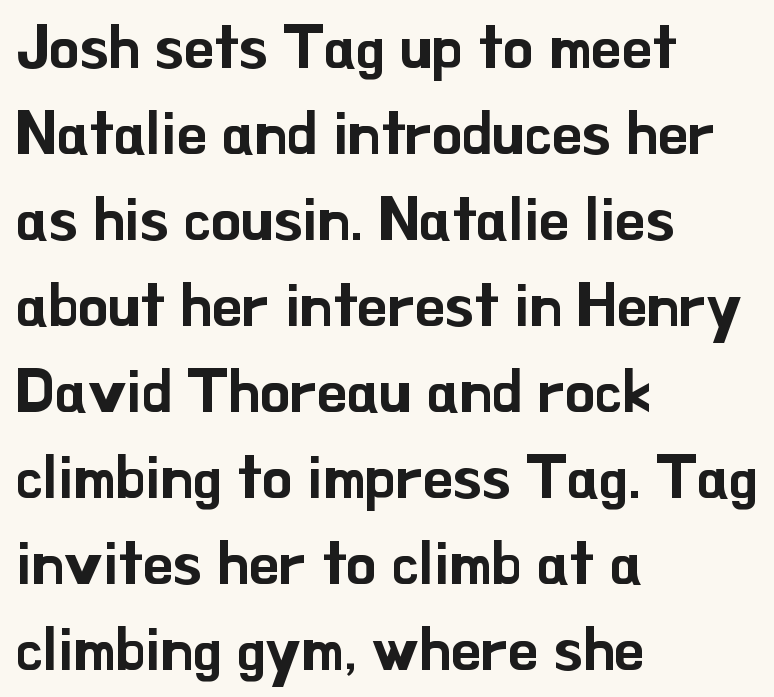
The image shows 61 px sans-serif type, upright; set left-aligned, normal line spacing (1.41x), normal letter spacing, not underlined; low stroke contrast and a small x-height.
